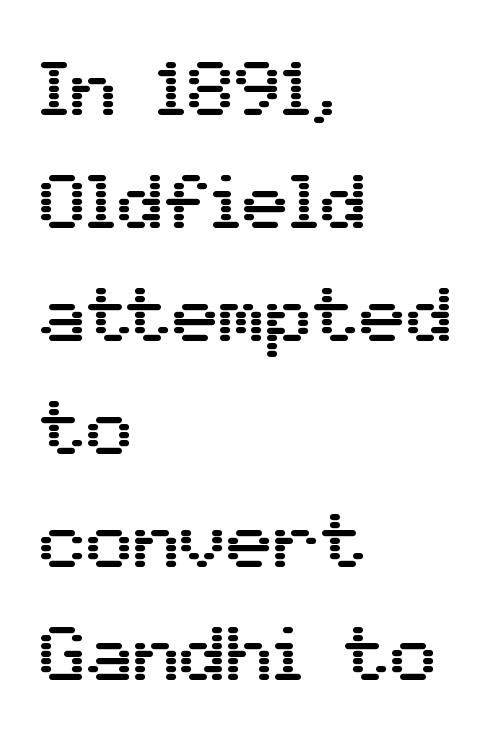
Glance below the letters and you will spot only blank space. What kind of face is this? One without serifs — a sans. The rendering uses natural spacing where letterforms have individual widths. The passage shown stacks its lines at a standard gap. Italic: no, the glyphs are upright roman. In CSS terms this would be text-align: left.
